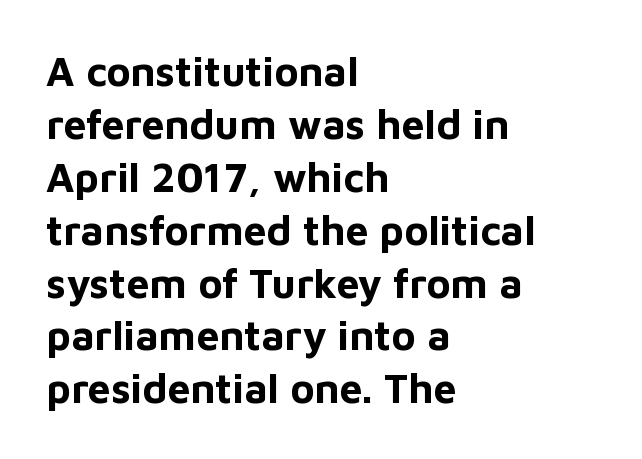
{"serif": "no", "italic": "no", "bold": "yes", "weight": "bold", "width": "normal", "stroke_contrast": "low", "x_height": "medium", "monospaced": "no", "underline": "no", "align": "left", "line_spacing": "normal", "line_spacing_ratio": 1.29, "letter_spacing": "normal", "letter_spacing_em": 0.0, "glyph_px": 41}
